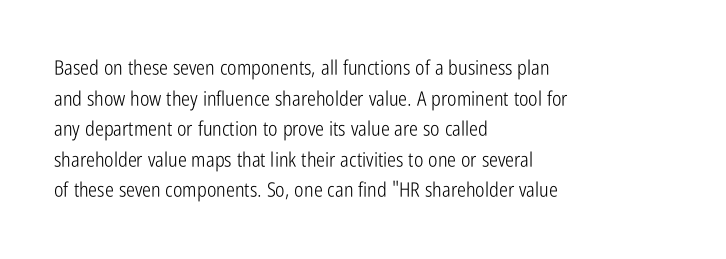
Q: Is the text bold? A: No.
Q: Is the text italic (slanted)? A: No, it is upright.
Q: Is the text underlined? A: No.
Q: How is the paragraph aligned? A: Left-aligned.
Q: Is the spacing between letters normal or unusually wide? A: Normal.
Q: Is the spacing between lines tight, normal or loose? A: Normal.
